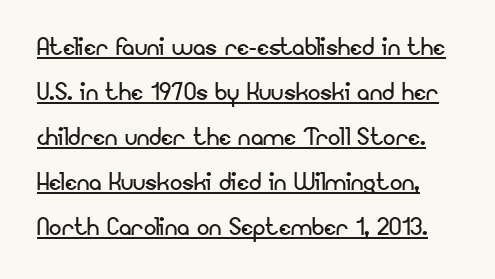
{"serif": "no", "italic": "no", "bold": "no", "weight": "regular", "width": "normal", "stroke_contrast": "low", "x_height": "small", "monospaced": "no", "underline": "yes", "line_spacing": "normal", "line_spacing_ratio": 1.45, "letter_spacing": "normal", "letter_spacing_em": 0.0, "glyph_px": 31}
